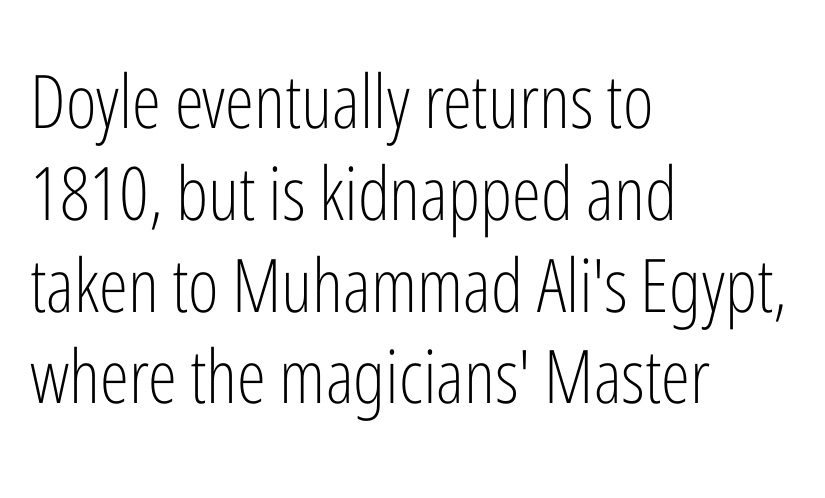
{"serif": "no", "italic": "no", "bold": "no", "weight": "light", "width": "condensed", "stroke_contrast": "low", "x_height": "medium", "monospaced": "no", "underline": "no", "align": "left", "line_spacing_ratio": 1.24, "letter_spacing": "normal", "letter_spacing_em": 0.0, "glyph_px": 74}
